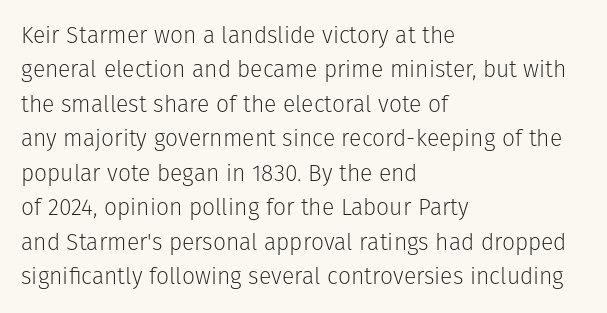
The image shows 23 px text type, upright; set left-aligned, normal line spacing (1.5x), normal letter spacing, not underlined.
